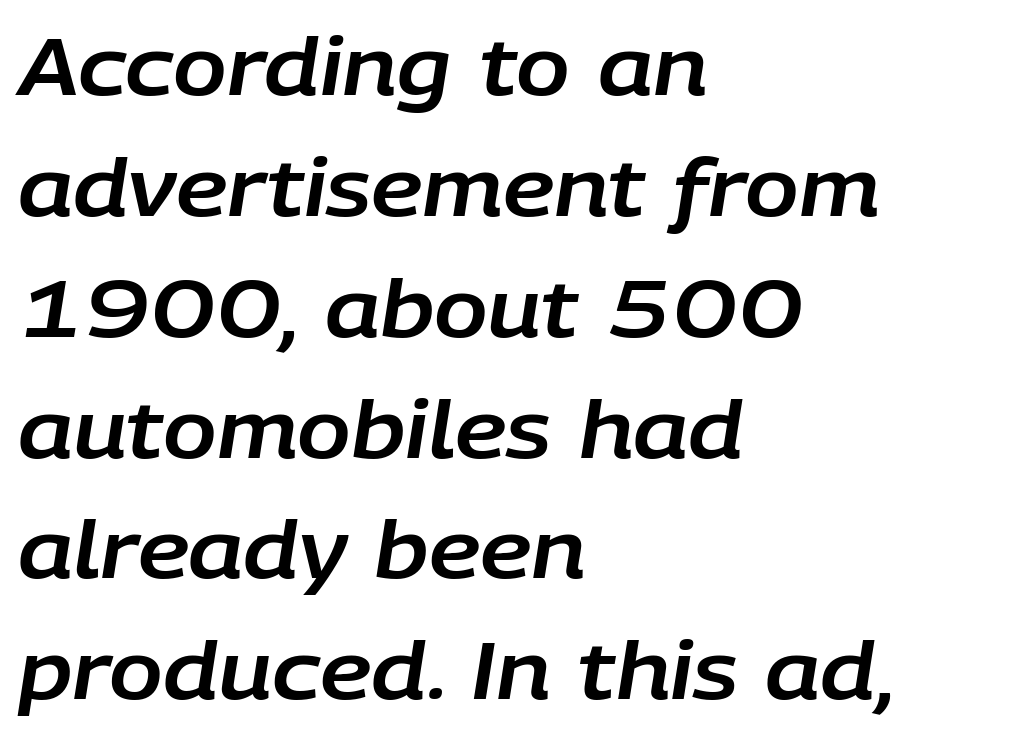
Honestly, the row spacing looks completely unremarkable. The rendering uses natural spacing where letterforms have individual widths. Quick note: italic. The letterforms sit shoulder to shoulder at normal distance. Horizontal alignment here is leftward, the default for most running prose.
